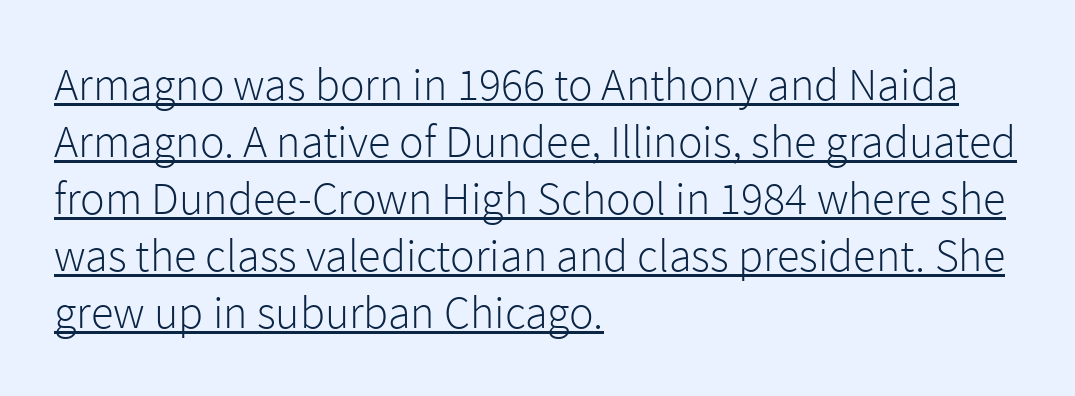
The image shows 46 px light sans-serif type, upright; set left-aligned, line spacing 1.24x, normal letter spacing, underlined; a medium x-height.
